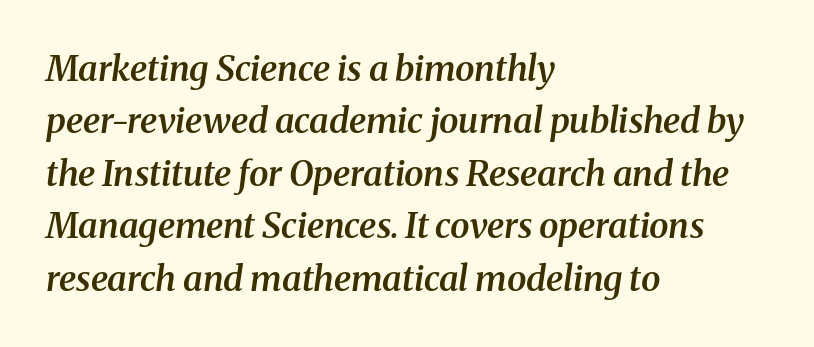
Q: Is the text bold? A: Semi-bold.
Q: Is the text italic (slanted)? A: Yes, it leans right by about 8 degrees.
Q: Is the typeface a serif or a sans-serif typeface? A: Serif.
Q: Is the text underlined? A: No.
Q: How is the paragraph aligned? A: Left-aligned.
Q: Is the spacing between letters normal or unusually wide? A: Normal.
Q: Is the spacing between lines tight, normal or loose? A: Normal.
Q: Width (condensed, normal, or wide)? A: Normal.
Q: Stroke contrast? A: Medium.
Q: x-height? A: Medium.
Q: Monospaced? A: No.
